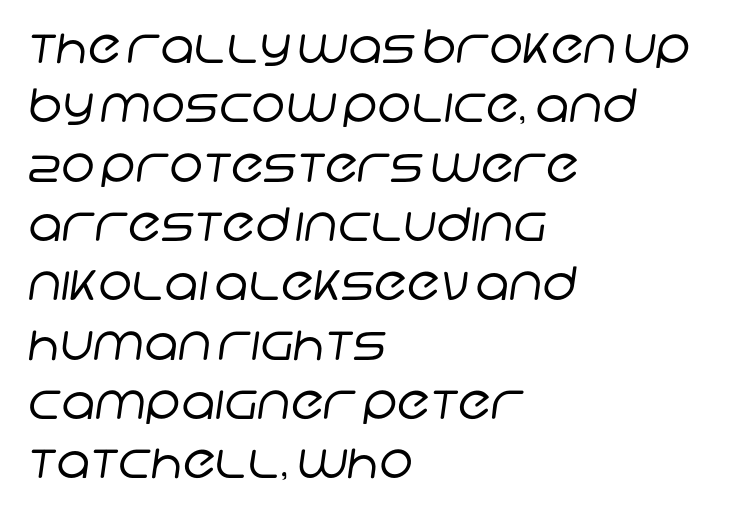
{"serif": "no", "bold": "no", "weight": "regular", "width": "normal", "stroke_contrast": "low", "x_height": "large", "monospaced": "no", "underline": "no", "align": "left", "line_spacing": "normal", "line_spacing_ratio": 1.29, "letter_spacing": "normal", "letter_spacing_em": 0.0, "glyph_px": 46}
